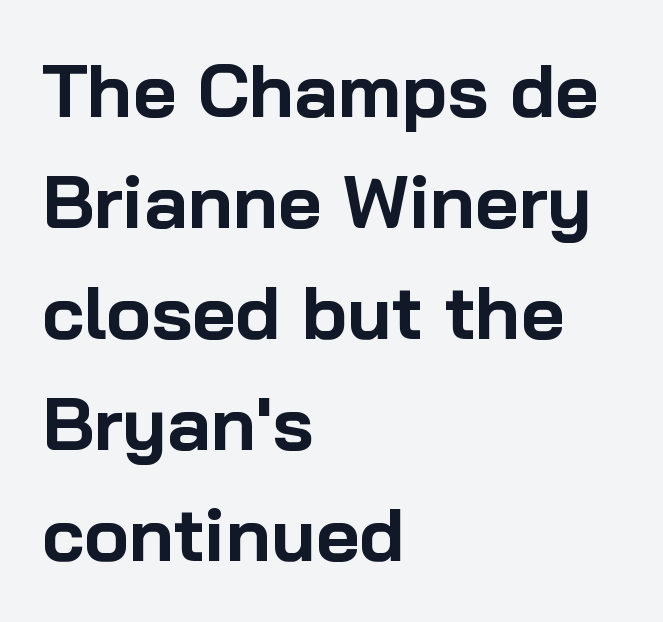
{"serif": "no", "italic": "no", "bold": "yes", "weight": "bold", "width": "normal", "stroke_contrast": "low", "x_height": "medium", "monospaced": "no", "underline": "no", "align": "left", "line_spacing": "normal", "line_spacing_ratio": 1.48, "letter_spacing": "normal", "letter_spacing_em": 0.0, "glyph_px": 75}
